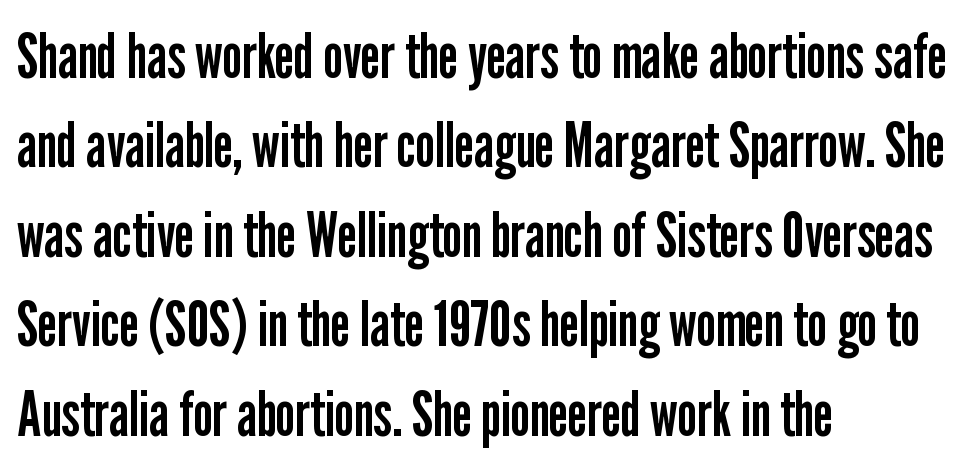
Q: Is the text bold? A: No.
Q: Is the text italic (slanted)? A: No, it is upright.
Q: Is the typeface a serif or a sans-serif typeface? A: Sans-serif.
Q: Is the text underlined? A: No.
Q: How is the paragraph aligned? A: Left-aligned.
Q: Is the spacing between letters normal or unusually wide? A: Normal.
Q: Is the spacing between lines tight, normal or loose? A: Normal.
Q: Width (condensed, normal, or wide)? A: Condensed.
Q: Stroke contrast? A: Low.
Q: x-height? A: Medium.
Q: Monospaced? A: No.
